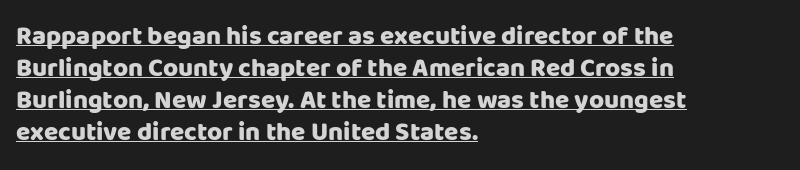
The words here are underlined. Italic: no, the glyphs are upright roman. Caption: multi-line text, flush left, ragged right. Notice how thick the strokes are: this is what a full bold looks like. Standard letterfit; no display-style spreading of the glyphs.
